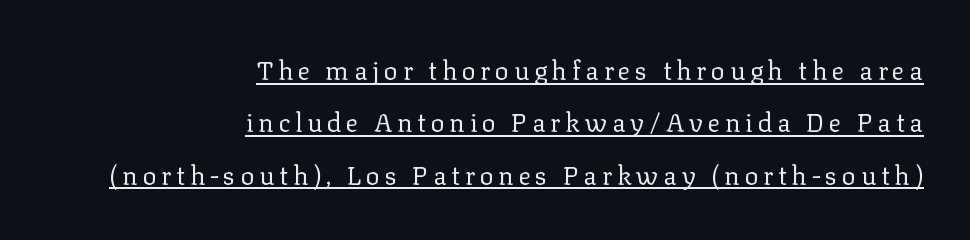
{"italic": "no", "bold": "no", "underline": "yes", "align": "right", "line_spacing": "loose", "line_spacing_ratio": 2.01, "glyph_px": 26}
